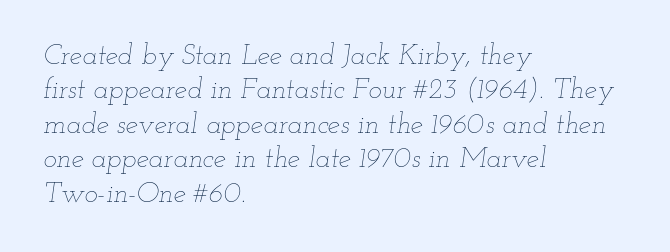
{"italic": "yes", "lean": "right", "slant_degrees": 12, "bold": "no", "weight": "thin", "width": "wide", "stroke_contrast": "low", "x_height": "small", "monospaced": "no", "underline": "no", "align": "left", "line_spacing_ratio": 1.23, "letter_spacing": "normal", "letter_spacing_em": 0.0, "glyph_px": 28}
